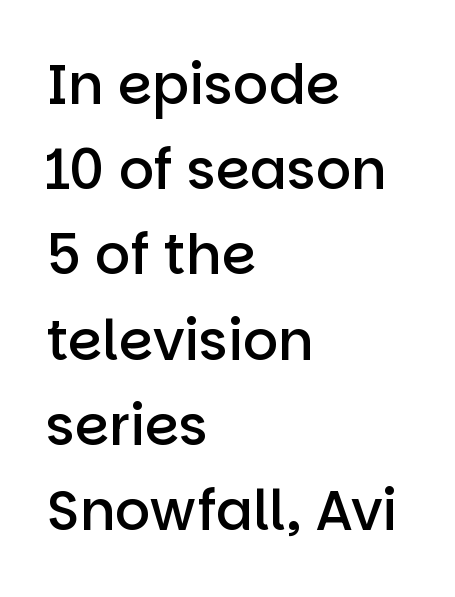
The image shows 55 px semibold sans-serif type, upright; set left-aligned, normal line spacing (1.55x), normal letter spacing, not underlined; low stroke contrast and a large x-height.
